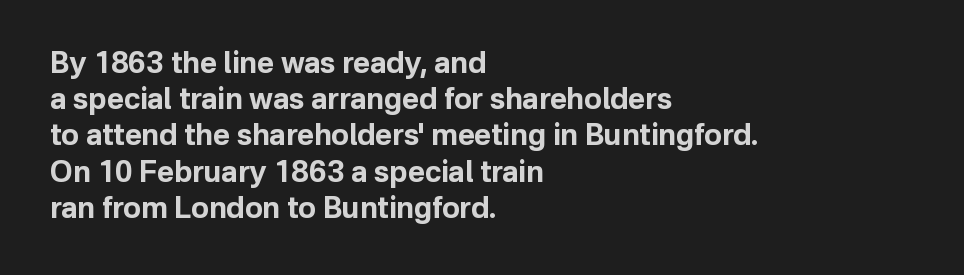
The image shows 29 px bold sans-serif type, upright; set left-aligned, normal line spacing (1.25x), normal letter spacing, not underlined; low stroke contrast and a medium x-height.
